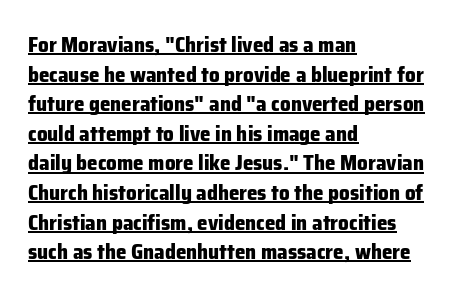
Q: Is the text bold? A: Yes.
Q: Is the text italic (slanted)? A: No, it is upright.
Q: Is the text underlined? A: Yes.
Q: How is the paragraph aligned? A: Left-aligned.
Q: Is the spacing between letters normal or unusually wide? A: Normal.
Q: Is the spacing between lines tight, normal or loose? A: Normal.
